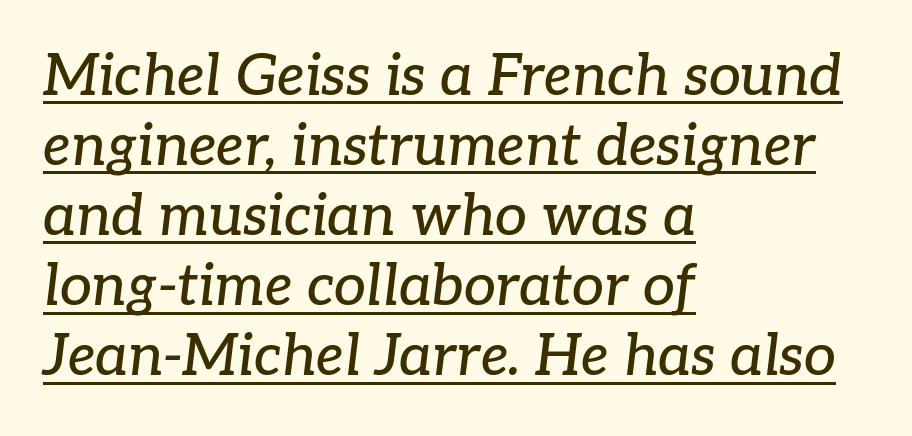
Q: Is the text italic (slanted)? A: Yes, it leans right by about 7 degrees.
Q: Is the typeface a serif or a sans-serif typeface? A: Serif.
Q: Is the text underlined? A: Yes.
Q: How is the paragraph aligned? A: Left-aligned.
Q: Is the spacing between letters normal or unusually wide? A: Normal.
Q: Width (condensed, normal, or wide)? A: Normal.
Q: Stroke contrast? A: Low.
Q: x-height? A: Medium.
Q: Monospaced? A: No.
